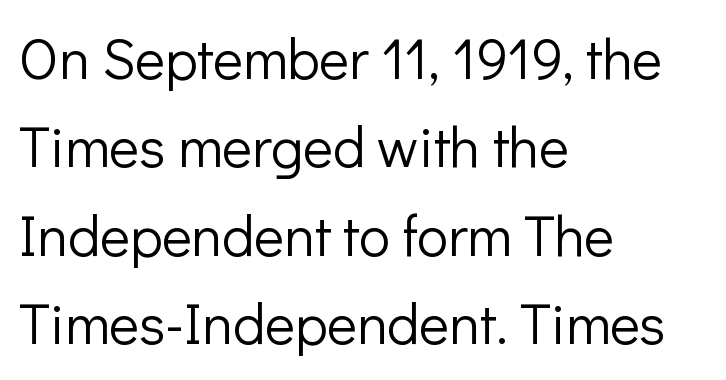
Q: Is the text bold? A: No.
Q: Is the text italic (slanted)? A: No, it is upright.
Q: Is the typeface a serif or a sans-serif typeface? A: Sans-serif.
Q: Is the text underlined? A: No.
Q: How is the paragraph aligned? A: Left-aligned.
Q: Is the spacing between letters normal or unusually wide? A: Normal.
Q: Is the spacing between lines tight, normal or loose? A: Normal.
Q: Width (condensed, normal, or wide)? A: Normal.
Q: Stroke contrast? A: Low.
Q: x-height? A: Medium.
Q: Monospaced? A: No.
